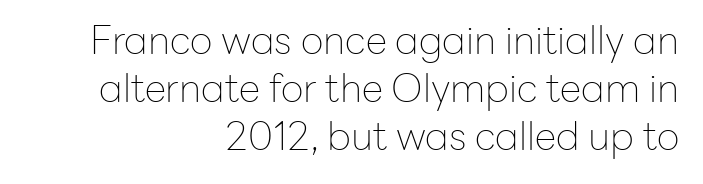
Q: Is the text bold? A: No.
Q: Is the text italic (slanted)? A: No, it is upright.
Q: Is the typeface a serif or a sans-serif typeface? A: Sans-serif.
Q: Is the text underlined? A: No.
Q: How is the paragraph aligned? A: Right-aligned.
Q: Is the spacing between letters normal or unusually wide? A: Normal.
Q: Width (condensed, normal, or wide)? A: Normal.
Q: Stroke contrast? A: Low.
Q: x-height? A: Medium.
Q: Monospaced? A: No.
